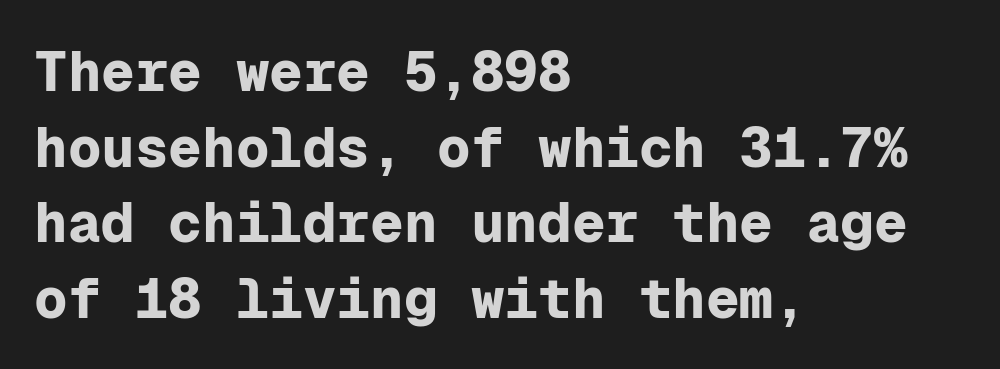
The image shows 56 px bold sans-serif type, upright, monospaced; set left-aligned, normal line spacing (1.35x), normal letter spacing, not underlined; low stroke contrast and a medium x-height.
